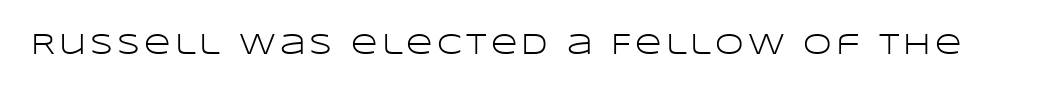
Style check: upright. The words here are not underlined. Note: no serifs on the glyphs. Ink coverage per letter is moderate at most.
